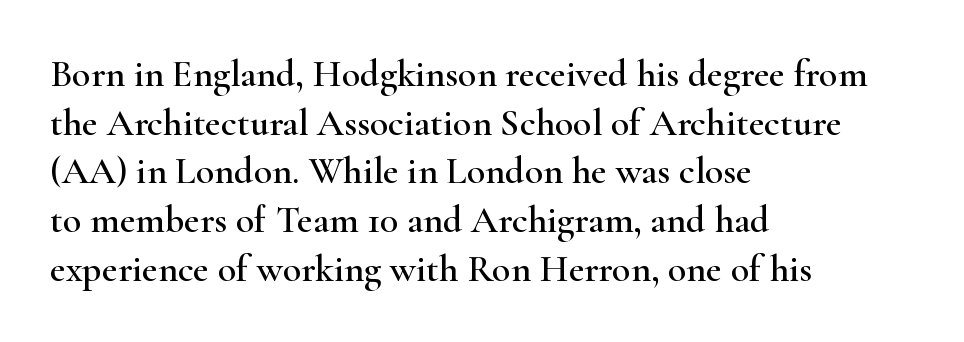
{"serif": "yes", "italic": "no", "width": "wide", "stroke_contrast": "high", "x_height": "small", "monospaced": "no", "underline": "no", "align": "left", "line_spacing": "normal", "line_spacing_ratio": 1.28, "letter_spacing": "normal", "letter_spacing_em": 0.0, "glyph_px": 38}
